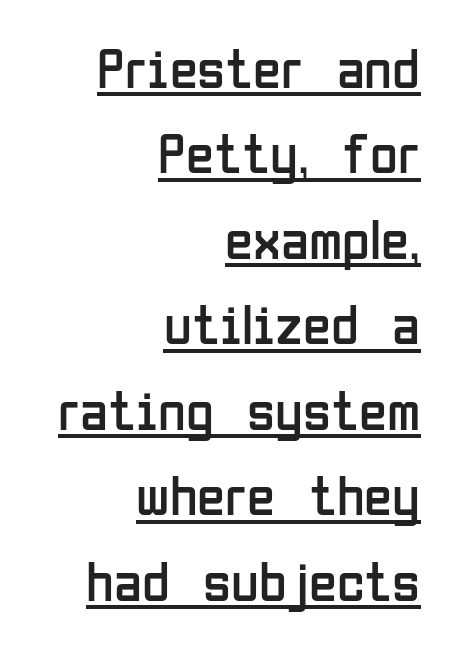
The image shows 57 px regular-weight, condensed sans-serif type, upright; set right-aligned, normal line spacing (1.5x), normal letter spacing, underlined; low stroke contrast and a medium x-height.
